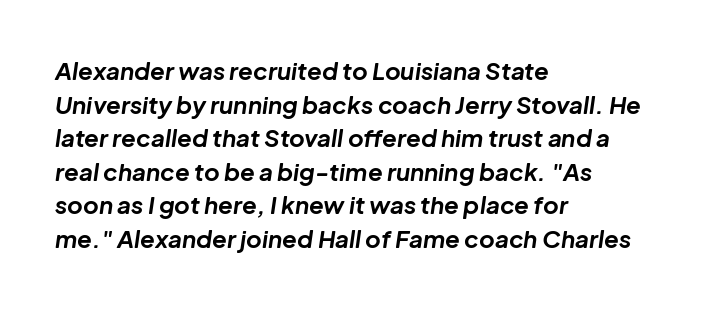
The image shows 24 px bold type, italic (leaning right); set left-aligned, normal line spacing (1.4x), normal letter spacing, not underlined.
